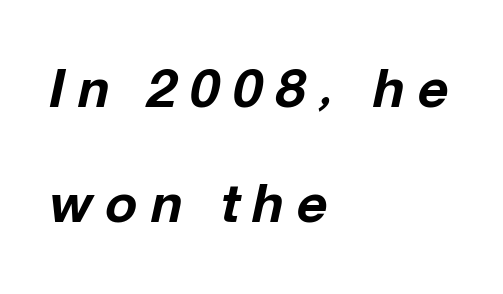
In terms of letterspacing, this is a distinctly airy, spread setting. Lines of text with bare space underneath. The ragged edge is on the right, which tells us the setting is flush left. This sample has the flowing, uneven cadence of proportional lettering.
